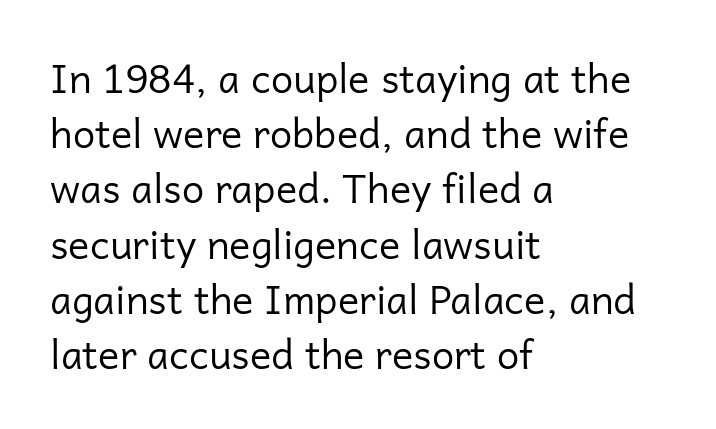
Q: Is the text bold? A: No.
Q: Is the text italic (slanted)? A: No, it is upright.
Q: Is the typeface a serif or a sans-serif typeface? A: Sans-serif.
Q: Is the text underlined? A: No.
Q: How is the paragraph aligned? A: Left-aligned.
Q: Is the spacing between letters normal or unusually wide? A: Normal.
Q: Is the spacing between lines tight, normal or loose? A: Normal.
Q: Width (condensed, normal, or wide)? A: Normal.
Q: Stroke contrast? A: Low.
Q: x-height? A: Medium.
Q: Monospaced? A: No.
